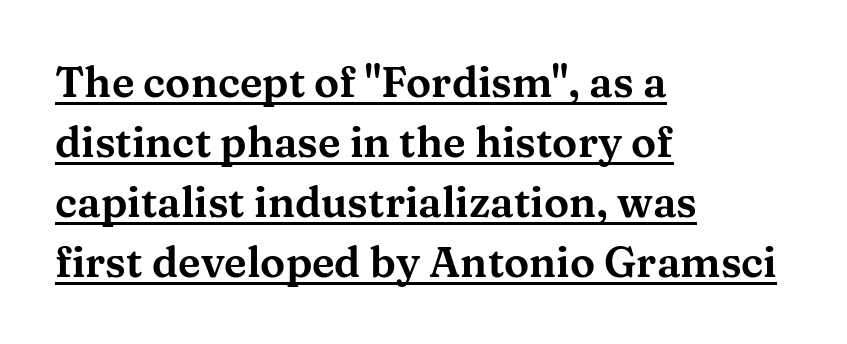
The image shows 42 px wide serif type, upright; set left-aligned, normal line spacing (1.43x), normal letter spacing, underlined; medium stroke contrast and a medium x-height.
